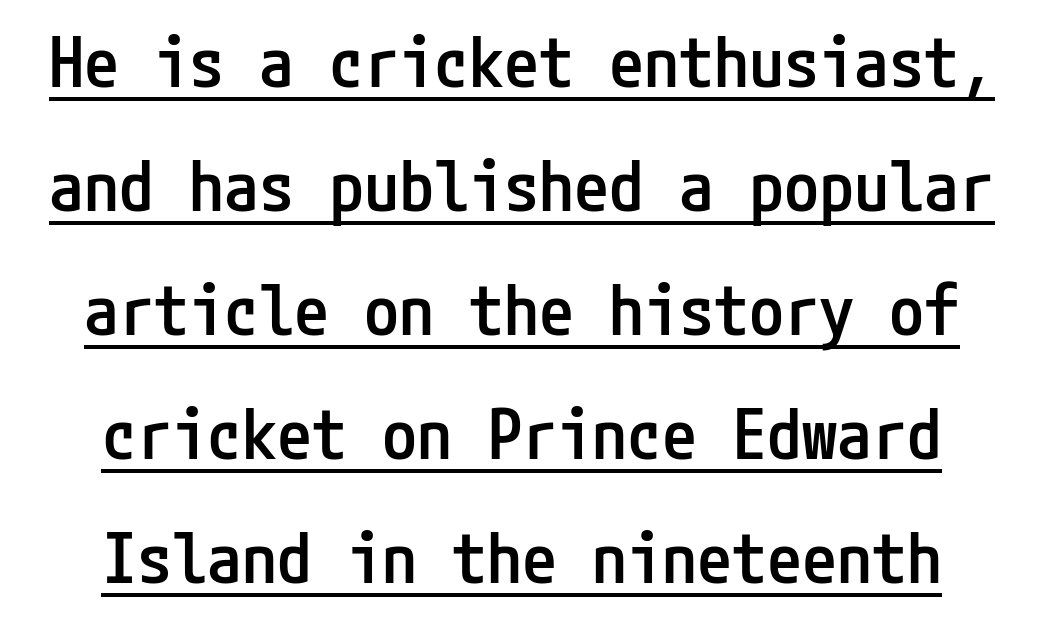
{"serif": "no", "italic": "no", "bold": "semi", "weight": "semibold", "width": "condensed", "stroke_contrast": "low", "x_height": "medium", "underline": "yes", "align": "center", "line_spacing_ratio": 1.77, "letter_spacing": "normal", "letter_spacing_em": 0.0, "glyph_px": 70}
